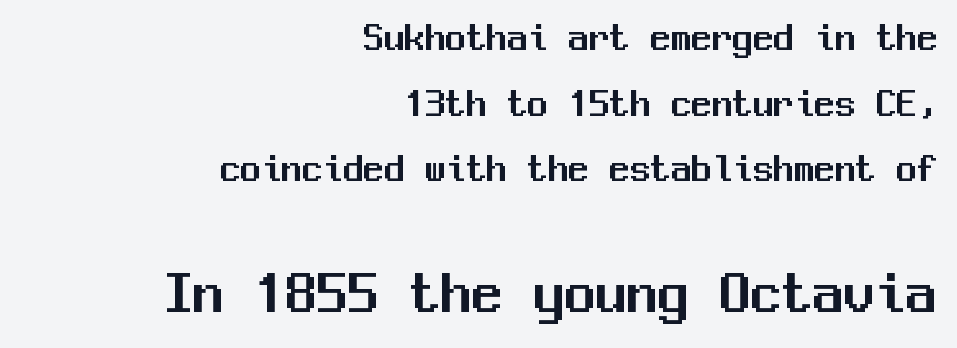
Is the letter spacing exaggerated? No — it looks like the ordinary default. The rendering uses a moderate line-height, typical for paragraphs. You could count columns in this text — the font is strictly monospaced. Only glyphs here, with clear space below each row. Are there feet on the stems? There aren't — it's a sans. Bigger letters appear in the bottom chunk; the top chunk is reduced.
